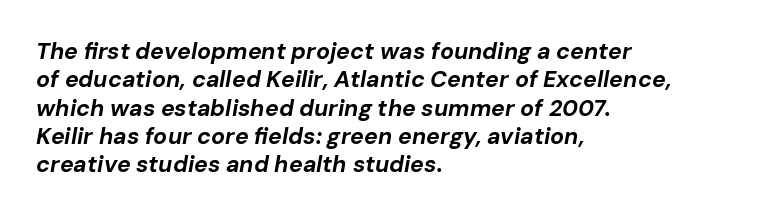
{"italic": "yes", "lean": "right", "slant_degrees": 10, "bold": "yes", "underline": "no", "align": "left", "line_spacing_ratio": 1.23, "letter_spacing": "normal", "letter_spacing_em": 0.0, "glyph_px": 23}
